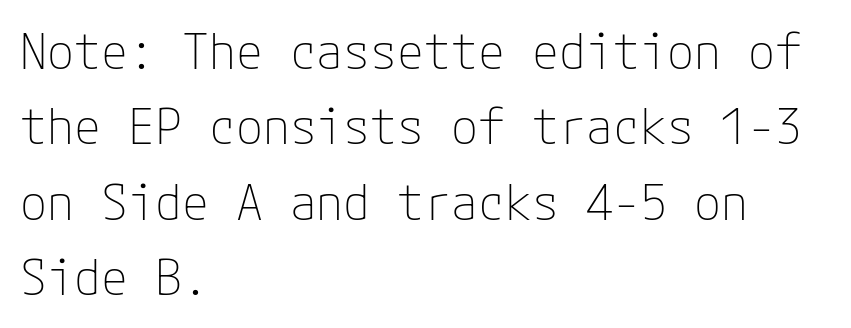
Q: Is the text bold? A: No.
Q: Is the text italic (slanted)? A: No, it is upright.
Q: Is the typeface a serif or a sans-serif typeface? A: Sans-serif.
Q: Is the text underlined? A: No.
Q: How is the paragraph aligned? A: Left-aligned.
Q: Is the spacing between letters normal or unusually wide? A: Normal.
Q: Is the spacing between lines tight, normal or loose? A: Normal.
Q: Width (condensed, normal, or wide)? A: Normal.
Q: Stroke contrast? A: Low.
Q: x-height? A: Medium.
